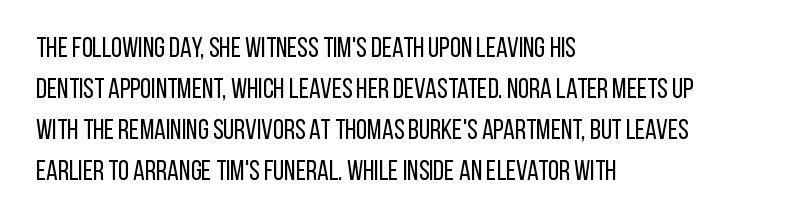
Q: Is the text bold? A: No.
Q: Is the text italic (slanted)? A: No, it is upright.
Q: Is the typeface a serif or a sans-serif typeface? A: Sans-serif.
Q: Is the text underlined? A: No.
Q: How is the paragraph aligned? A: Left-aligned.
Q: Is the spacing between letters normal or unusually wide? A: Normal.
Q: Is the spacing between lines tight, normal or loose? A: Normal.
Q: Width (condensed, normal, or wide)? A: Condensed.
Q: Stroke contrast? A: Low.
Q: x-height? A: Large.
Q: Monospaced? A: No.
